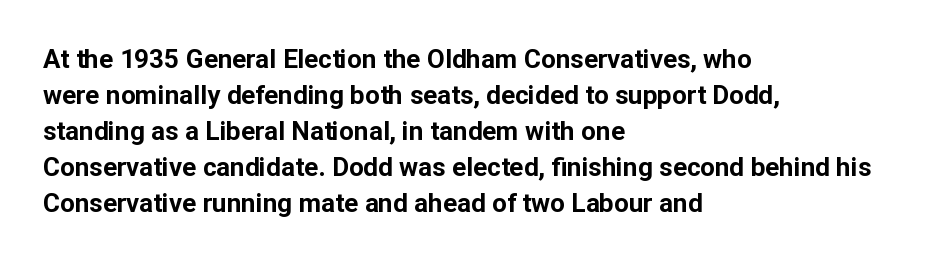
The image shows 26 px bold type, upright; set left-aligned, normal line spacing (1.38x), normal letter spacing, not underlined.
